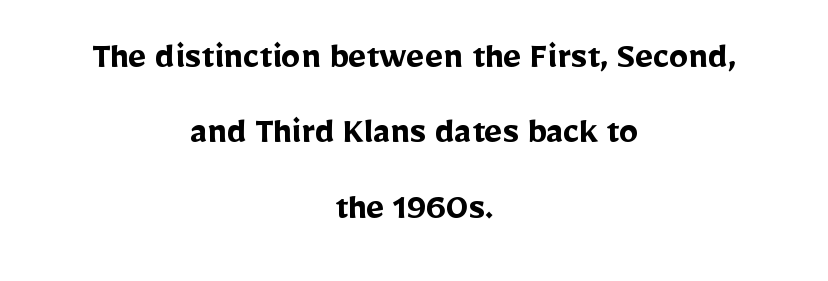
The setting favours the middle, as headings and verse often do. Spacing between characters is what you'd get straight out of the box. The lettering stays uniformly vertical, giving the passage a roman look. Examine the stroke ends and you'll find no serifs.
